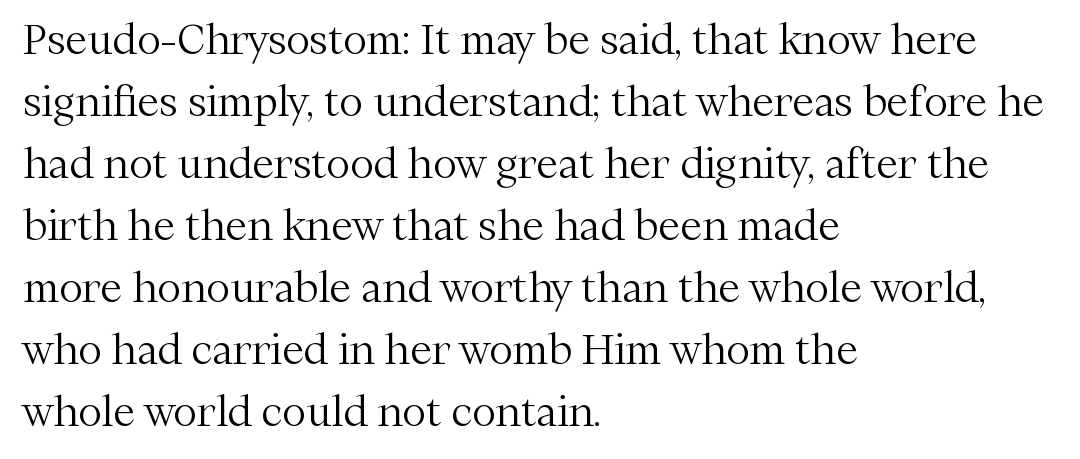
Q: Is the text bold? A: No.
Q: Is the text italic (slanted)? A: No, it is upright.
Q: Is the typeface a serif or a sans-serif typeface? A: Serif.
Q: Is the text underlined? A: No.
Q: How is the paragraph aligned? A: Left-aligned.
Q: Is the spacing between letters normal or unusually wide? A: Normal.
Q: Is the spacing between lines tight, normal or loose? A: Normal.
Q: Width (condensed, normal, or wide)? A: Normal.
Q: Stroke contrast? A: Medium.
Q: x-height? A: Medium.
Q: Monospaced? A: No.
